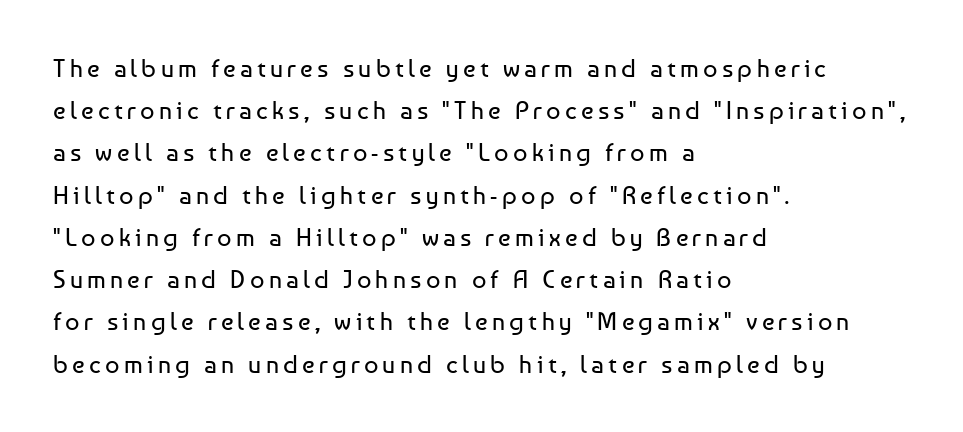
{"italic": "no", "bold": "no", "underline": "no", "align": "left", "line_spacing": "normal", "line_spacing_ratio": 1.69, "glyph_px": 25}
